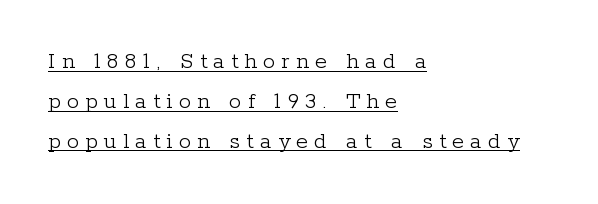
The weight would be labelled regular, book, light, or lighter still. Students, note that the glyphs here are deliberately spaced far apart. Compared with typical paragraphs, the rows here are spaced about the same. Unlike italic type, these characters show no tilt at all. The paragraph shown leans on its left margin. Decoration check: the copy is underlined.
